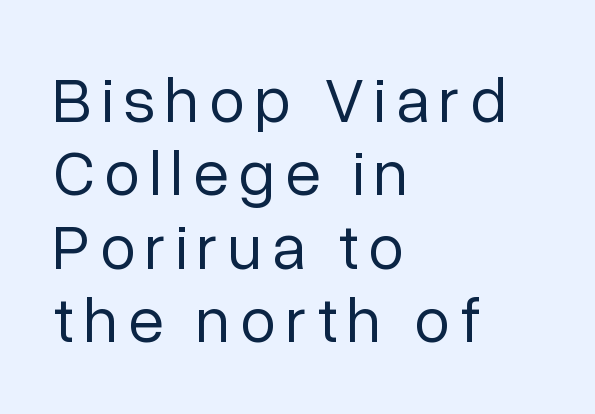
{"serif": "no", "italic": "no", "bold": "no", "weight": "regular", "width": "normal", "stroke_contrast": "low", "x_height": "medium", "monospaced": "no", "underline": "no", "align": "left", "line_spacing": "tight", "line_spacing_ratio": 1.13, "glyph_px": 65}
